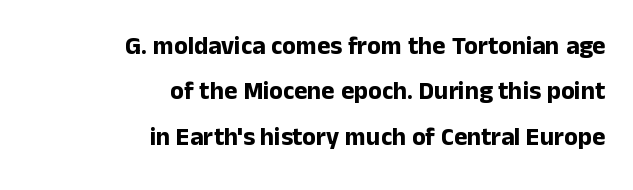
The image shows 25 px bold type, upright; set right-aligned, line spacing 1.82x, normal letter spacing, not underlined.
